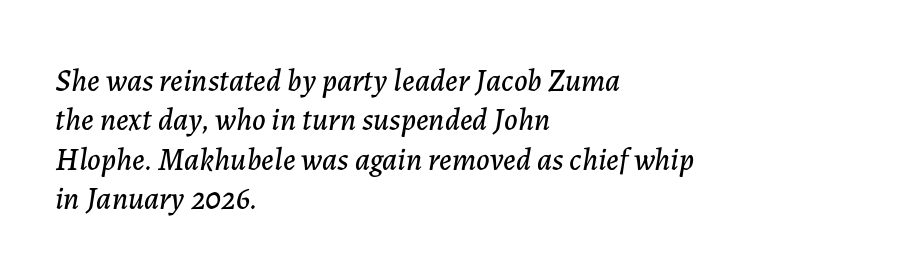
Q: Is the text italic (slanted)? A: Yes, it leans right by about 7 degrees.
Q: Is the text underlined? A: No.
Q: How is the paragraph aligned? A: Left-aligned.
Q: Is the spacing between letters normal or unusually wide? A: Normal.
Q: Is the spacing between lines tight, normal or loose? A: Normal.
Q: Width (condensed, normal, or wide)? A: Normal.
Q: Stroke contrast? A: Low.
Q: x-height? A: Medium.
Q: Monospaced? A: No.
